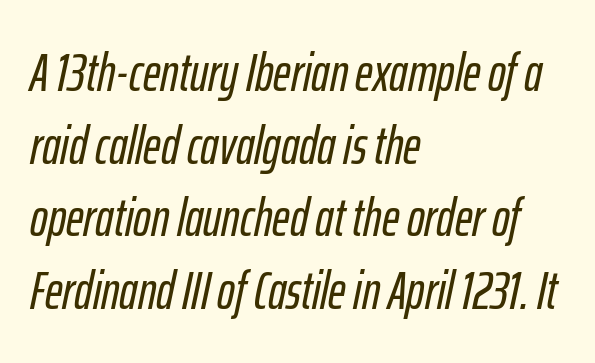
Does the copy run flush right? No — it runs flush left. The space beneath each line is pristine and unruled. The text carries the slant typical of an italic or oblique font. Students, observe: this is what conventionally led text looks like. Spacing verdict: proportional, widths tailored to each character.
